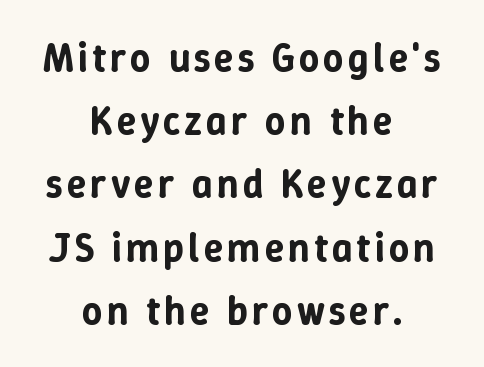
{"italic": "no", "width": "normal", "stroke_contrast": "low", "x_height": "medium", "monospaced": "no", "underline": "no", "align": "center", "line_spacing": "normal", "line_spacing_ratio": 1.58, "glyph_px": 40}
